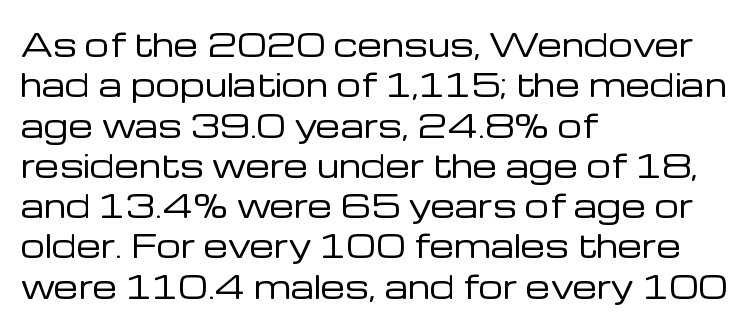
The image shows 31 px regular-weight sans-serif type, upright; set left-aligned, normal line spacing (1.3x), normal letter spacing, not underlined; low stroke contrast and a medium x-height.
